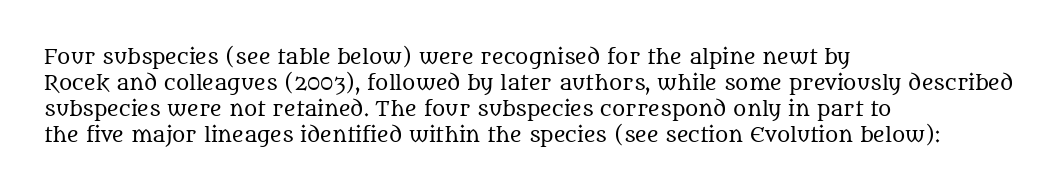
Where is the straight margin? On the left. This sample keeps an unexceptional amount of space between lines. The typesetting does not lean heavy: it is not bold. The gaps between neighbouring characters are ordinary and unremarkable. A clean baseline with only descenders dipping below it.
